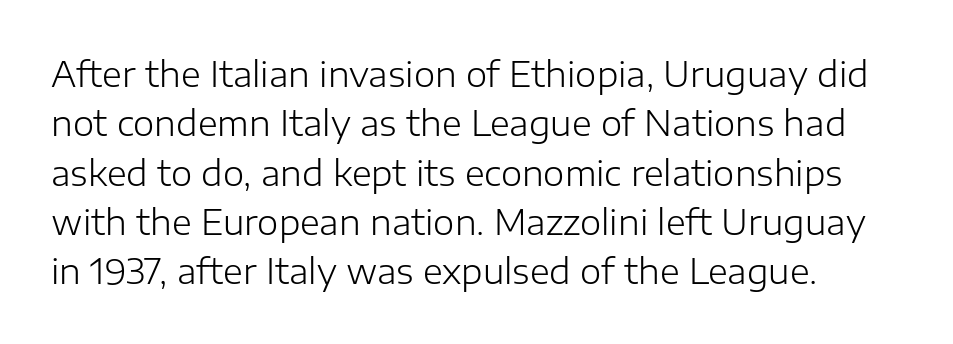
Q: Is the text bold? A: No.
Q: Is the text italic (slanted)? A: No, it is upright.
Q: Is the typeface a serif or a sans-serif typeface? A: Sans-serif.
Q: Is the text underlined? A: No.
Q: Is the spacing between letters normal or unusually wide? A: Normal.
Q: Is the spacing between lines tight, normal or loose? A: Normal.
Q: Width (condensed, normal, or wide)? A: Normal.
Q: Stroke contrast? A: Low.
Q: x-height? A: Medium.
Q: Monospaced? A: No.
